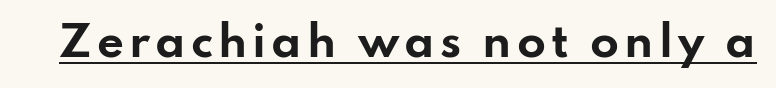
Caption: bold face, heavy strokes. The words here are underlined. These lines are composed in type without serifs. The passage shown is typed in a proportional face where columns would drift.
